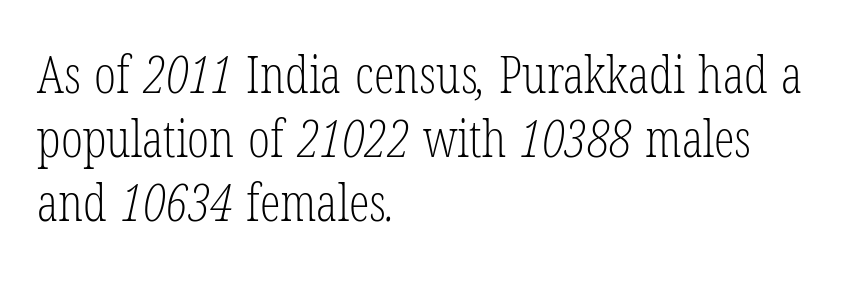
Q: Is the text bold? A: No.
Q: Is the typeface a serif or a sans-serif typeface? A: Serif.
Q: Is the text underlined? A: No.
Q: How is the paragraph aligned? A: Left-aligned.
Q: Is the spacing between letters normal or unusually wide? A: Normal.
Q: Width (condensed, normal, or wide)? A: Condensed.
Q: Stroke contrast? A: Low.
Q: x-height? A: Medium.
Q: Monospaced? A: No.
